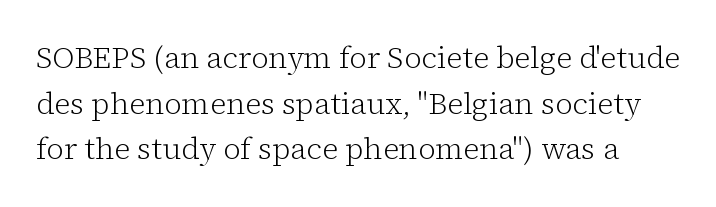
The face used here is rendered with its standard letterfit. The glyphs in this specimen are seriffed. You can tell it's not italic because the verticals are truly vertical. Each letter keeps its own natural width here, so spacing adapts to shape. No extra ink here — the face is not bold. Evenly set lines give the paragraph a standard silhouette.
